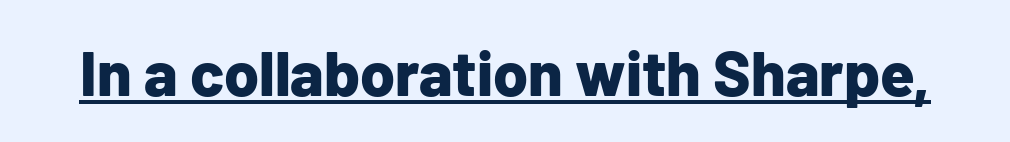
Q: Is the text bold? A: Yes.
Q: Is the text italic (slanted)? A: No, it is upright.
Q: Is the typeface a serif or a sans-serif typeface? A: Sans-serif.
Q: Is the text underlined? A: Yes.
Q: Is the spacing between letters normal or unusually wide? A: Normal.
Q: Width (condensed, normal, or wide)? A: Normal.
Q: Stroke contrast? A: Low.
Q: x-height? A: Medium.
Q: Monospaced? A: No.
